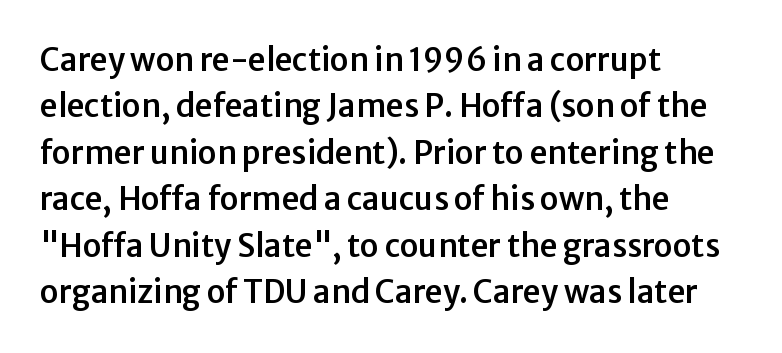
{"serif": "no", "italic": "no", "width": "normal", "stroke_contrast": "low", "x_height": "medium", "monospaced": "no", "underline": "no", "align": "left", "line_spacing": "normal", "line_spacing_ratio": 1.5, "letter_spacing": "normal", "letter_spacing_em": 0.0, "glyph_px": 31}
